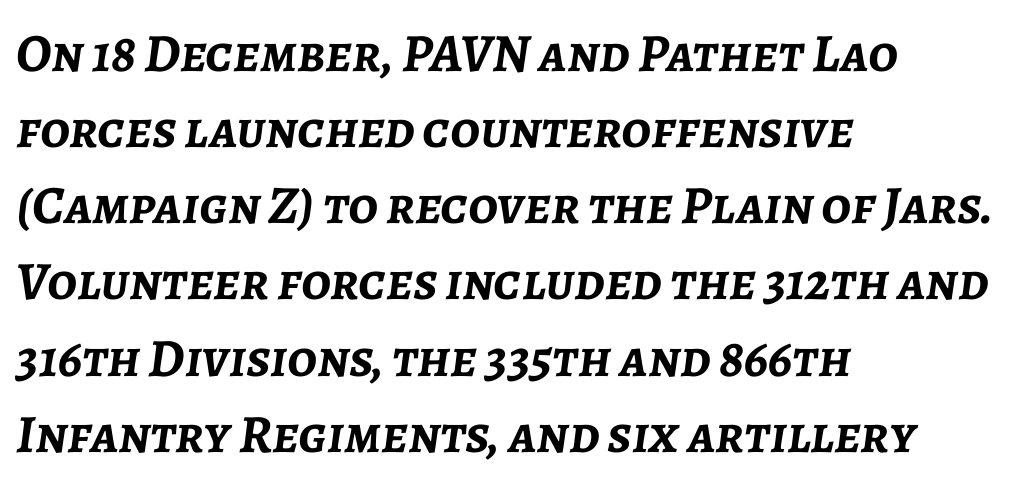
{"italic": "yes", "lean": "right", "slant_degrees": 7, "bold": "yes", "weight": "semibold", "width": "normal", "stroke_contrast": "low", "x_height": "medium", "monospaced": "no", "underline": "no", "align": "left", "line_spacing": "normal", "line_spacing_ratio": 1.41, "letter_spacing": "normal", "letter_spacing_em": 0.0, "glyph_px": 54}
